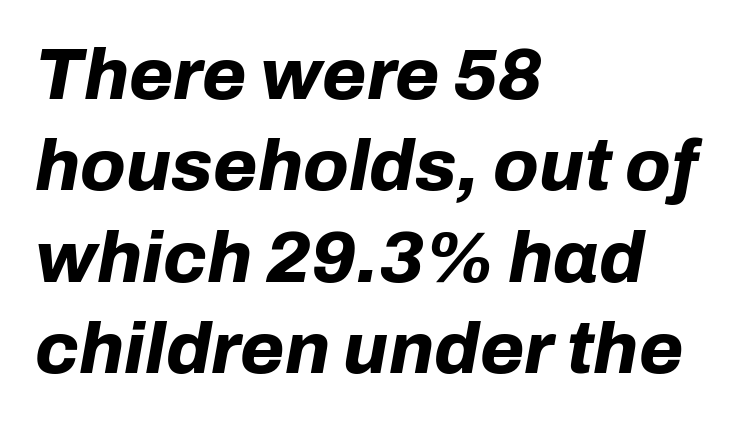
Check the space under the baseline: it is left empty. On the weight axis this lands at bold, roughly 700. The gaps between neighbouring characters are ordinary and unremarkable. Looking at the ascenders, they clearly lean. Proportional: the letters do not fall into vertical columns. If you measured baseline to baseline, you'd find a middling distance.
